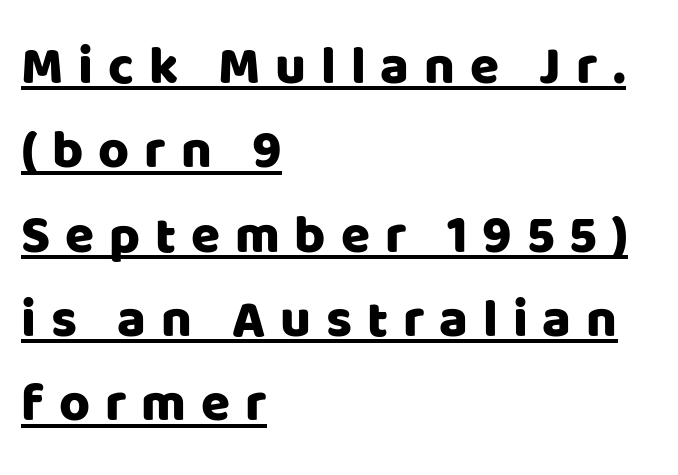
Q: Is the text italic (slanted)? A: No, it is upright.
Q: Is the typeface a serif or a sans-serif typeface? A: Sans-serif.
Q: Is the text underlined? A: Yes.
Q: How is the paragraph aligned? A: Left-aligned.
Q: Is the spacing between letters normal or unusually wide? A: Unusually wide.
Q: Is the spacing between lines tight, normal or loose? A: Normal.
Q: Width (condensed, normal, or wide)? A: Normal.
Q: Stroke contrast? A: Low.
Q: x-height? A: Large.
Q: Monospaced? A: No.
